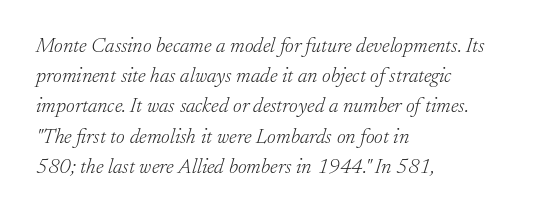
The font is comparable to plain body text, perhaps lighter. How would I describe the line gaps? Plain and ordinary. Leftover space on each line is placed entirely after the last word. Observe the ordinary spacing: letters are neighbours, not strangers. Type without underlining.
